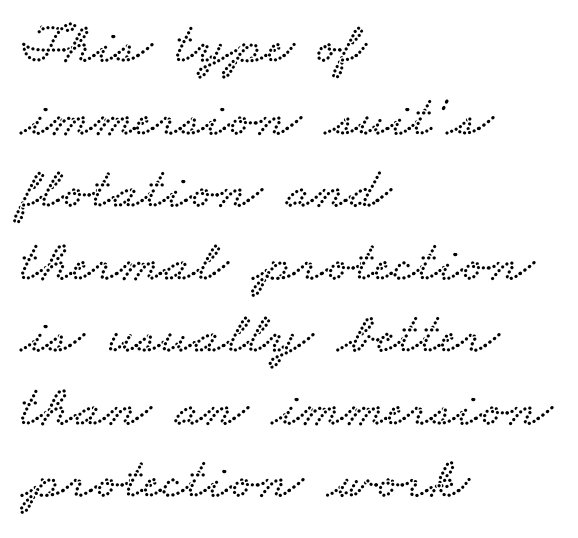
The image shows 59 px wide serif type; set left-aligned, line spacing 1.23x, normal letter spacing, not underlined; low stroke contrast and a small x-height.
